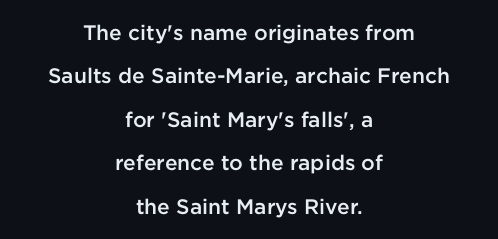
Q: Is the text bold? A: Semi-bold.
Q: Is the text italic (slanted)? A: No, it is upright.
Q: Is the text underlined? A: No.
Q: How is the paragraph aligned? A: Centered.
Q: Is the spacing between letters normal or unusually wide? A: Normal.
Q: Is the spacing between lines tight, normal or loose? A: Loose.
